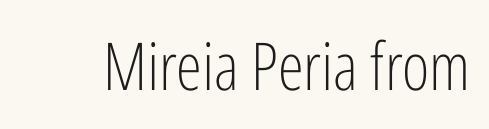
{"serif": "no", "italic": "no", "bold": "no", "weight": "light", "width": "condensed", "stroke_contrast": "low", "x_height": "medium", "monospaced": "no", "underline": "no", "letter_spacing": "normal", "letter_spacing_em": 0.0, "glyph_px": 66}
